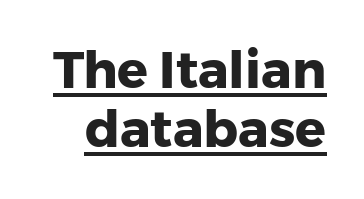
Each line of the rendering has a horizontal stroke beneath the glyphs. Tracking here is standard; glyphs follow each other at the usual distance. Stroke thickness is high; the sample reads as a true bold. Unlike italic type, these characters show no tilt at all. Note: no serifs on the glyphs. The passage shown is typed in a proportional face where columns would drift.
